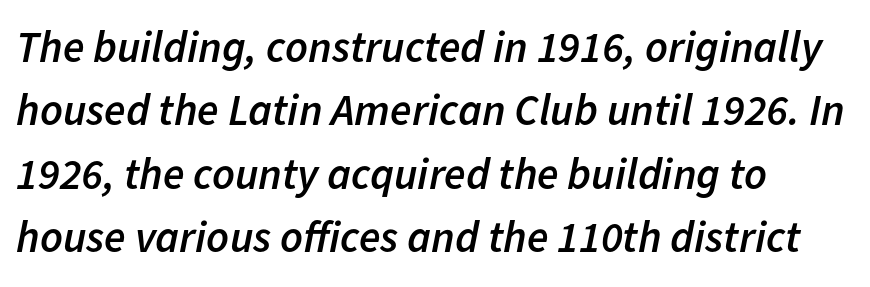
The ragged edge is on the right, which tells us the setting is flush left. Any mark beneath the type? The region is blank. The rendering uses natural spacing where letterforms have individual widths. Heft: intermediate — a semibold. You could call the tracking neutral — neither tight nor loose. Baseline-to-baseline distance is the conventional proportion of letter height.
